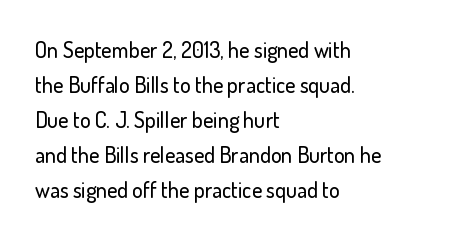
Q: Is the text italic (slanted)? A: No, it is upright.
Q: Is the text underlined? A: No.
Q: How is the paragraph aligned? A: Left-aligned.
Q: Is the spacing between letters normal or unusually wide? A: Normal.
Q: Is the spacing between lines tight, normal or loose? A: Normal.
